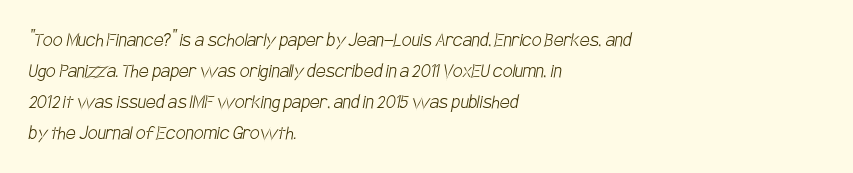
{"bold": "no", "underline": "no", "align": "left", "line_spacing": "normal", "line_spacing_ratio": 1.41, "letter_spacing": "normal", "letter_spacing_em": 0.0, "glyph_px": 22}
